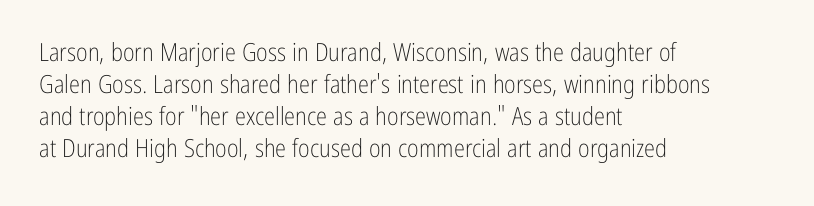
{"italic": "no", "bold": "no", "underline": "no", "align": "left", "line_spacing": "normal", "line_spacing_ratio": 1.28, "letter_spacing": "normal", "letter_spacing_em": 0.0, "glyph_px": 25}
